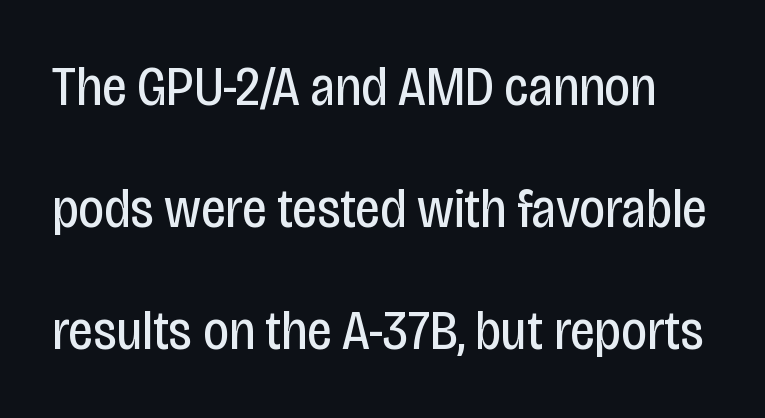
Q: Is the text bold? A: No.
Q: Is the text italic (slanted)? A: No, it is upright.
Q: Is the typeface a serif or a sans-serif typeface? A: Sans-serif.
Q: Is the text underlined? A: No.
Q: Is the spacing between letters normal or unusually wide? A: Normal.
Q: Is the spacing between lines tight, normal or loose? A: Loose.
Q: Width (condensed, normal, or wide)? A: Condensed.
Q: Stroke contrast? A: Low.
Q: x-height? A: Large.
Q: Monospaced? A: No.
